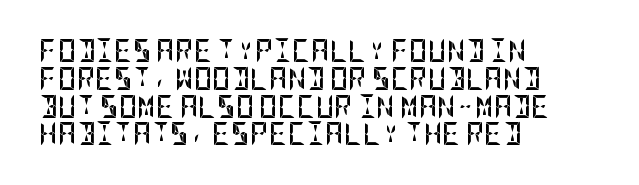
Q: Is the text bold? A: Yes.
Q: Is the text italic (slanted)? A: No, it is upright.
Q: Is the text underlined? A: No.
Q: How is the paragraph aligned? A: Left-aligned.
Q: Is the spacing between letters normal or unusually wide? A: Normal.
